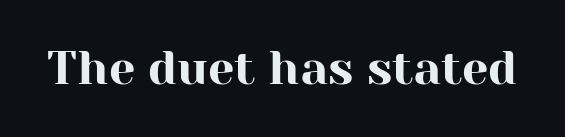
Anything drawn beneath the words? Only blank space. Here the glyphs are tracked normally, forming tight word shapes. The letters advance in unequal steps, a hallmark of proportional type. Each letter's strokes conclude with small projecting serifs. The typography opts for an upright posture over an oblique one.
